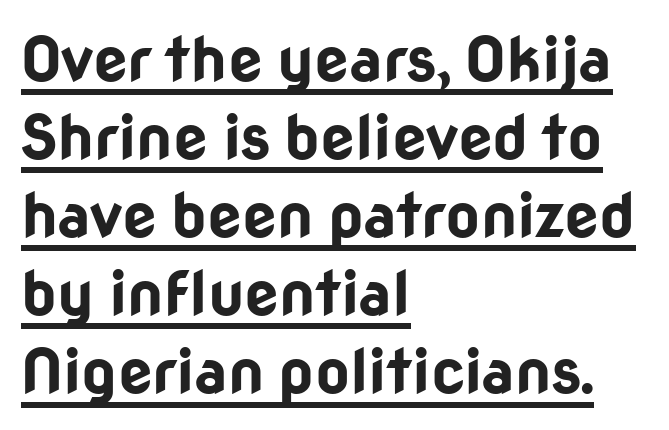
Look at the bottom of the vertical strokes: they stop flat, with no serifs. The axis of the letterforms is exactly vertical. Compared with undecorated copy, this sample adds a rule below the words. The rendering uses natural spacing where letterforms have individual widths. Compared with an ordinary text face, these strokes are far heavier — a full bold.
